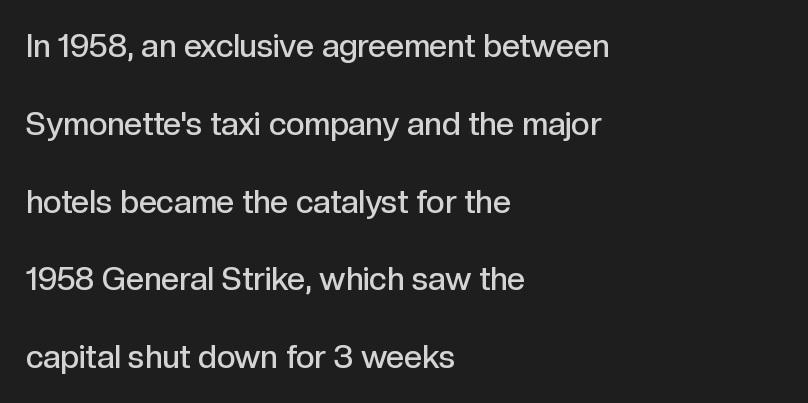
{"serif": "no", "italic": "no", "bold": "semi", "weight": "semibold", "width": "normal", "x_height": "medium", "monospaced": "no", "underline": "no", "align": "left", "line_spacing": "loose", "line_spacing_ratio": 2.43, "letter_spacing": "normal", "letter_spacing_em": 0.0, "glyph_px": 32}
